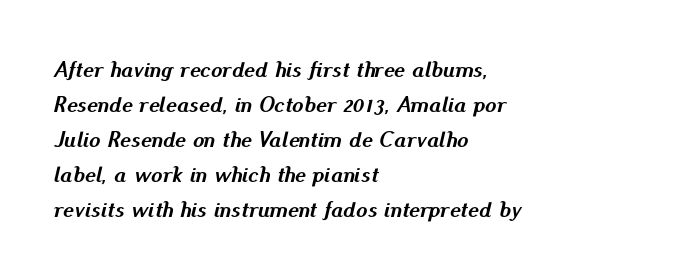
These lines stack with their left ends in a neat column. Quick note: underline off. The rendering applies a slant to the glyphs. Weight: bold. Baseline-to-baseline distance is the conventional proportion of letter height.
